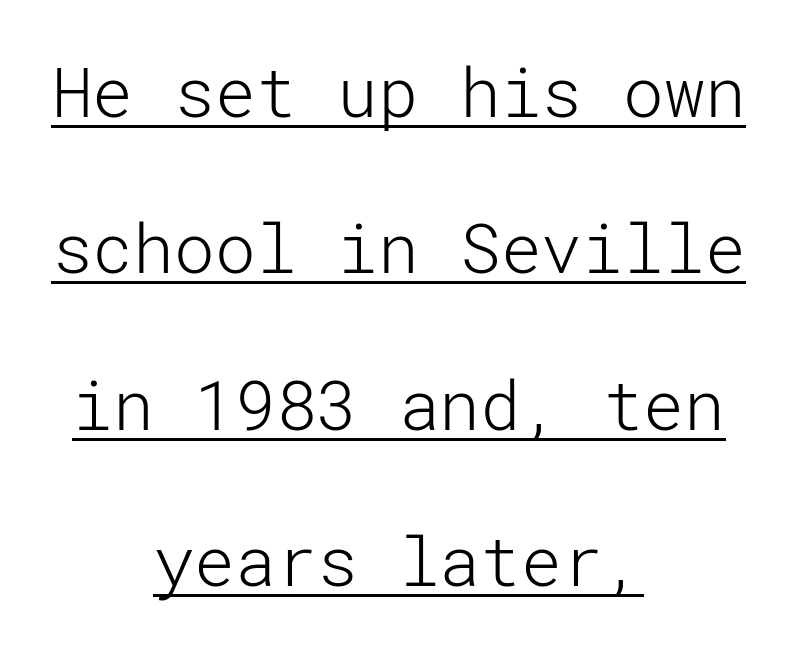
Letter spacing: default. Compared with undecorated copy, this sample adds a rule below the words. Is the block centered? Yes — each line is placed symmetrically about the middle. A great deal of white space separates one row of letters from the next. No chunkiness to these letters — they're not bold.
